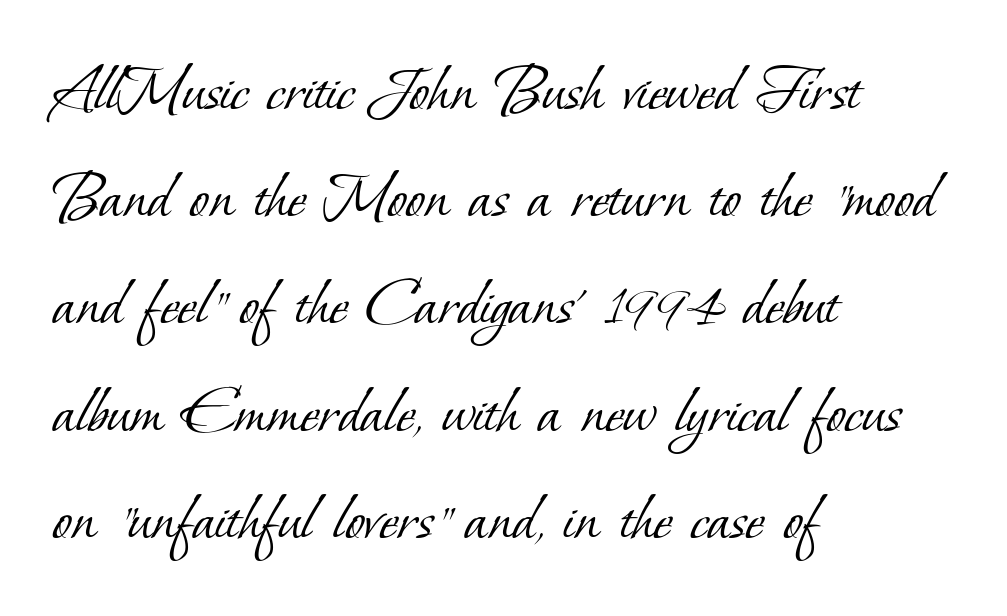
The leading is moderate, giving the passage an even texture. The compositor pushed each line to the left boundary. Spacing between characters is what you'd get straight out of the box. What kind of face is this? One with serifs. Clear beneath every line of the passage.
